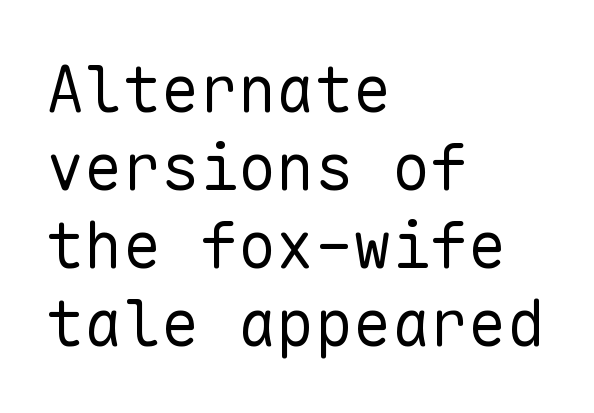
The image shows 64 px regular-weight sans-serif type, upright, monospaced; set left-aligned, line spacing 1.22x, normal letter spacing, not underlined; low stroke contrast and a medium x-height.
